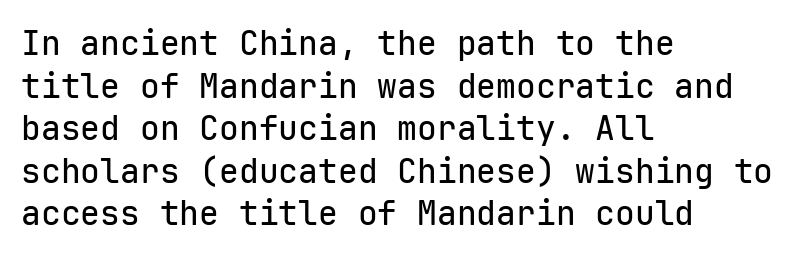
{"serif": "no", "italic": "no", "width": "normal", "stroke_contrast": "low", "x_height": "medium", "monospaced": "yes", "underline": "no", "align": "left", "line_spacing": "normal", "line_spacing_ratio": 1.29, "letter_spacing": "normal", "letter_spacing_em": 0.0, "glyph_px": 33}
